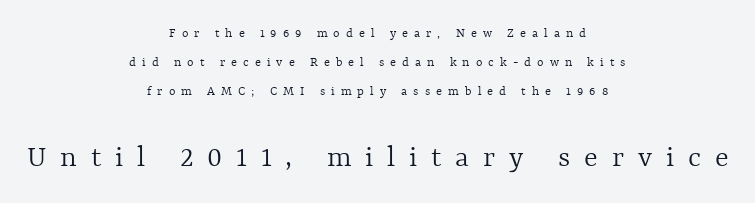
The image shows 32 px light type, upright; set centered, loose line spacing (2.07x), unusually wide letter spacing (+0.43 em), not underlined; the second (bottom) block is 2.29x larger; a medium x-height.
